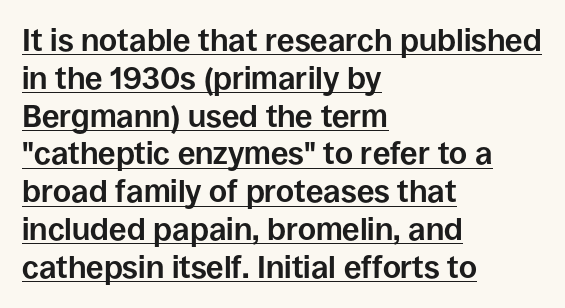
The image shows 31 px bold sans-serif type, upright; set left-aligned, line spacing 1.22x, normal letter spacing, underlined; low stroke contrast and a large x-height.
